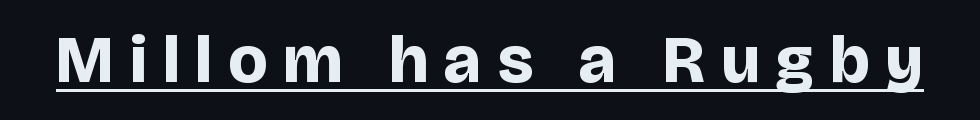
{"serif": "no", "italic": "no", "bold": "yes", "weight": "bold", "width": "normal", "stroke_contrast": "low", "x_height": "large", "monospaced": "no", "underline": "yes", "letter_spacing": "wide", "letter_spacing_em": 0.24, "glyph_px": 67}
